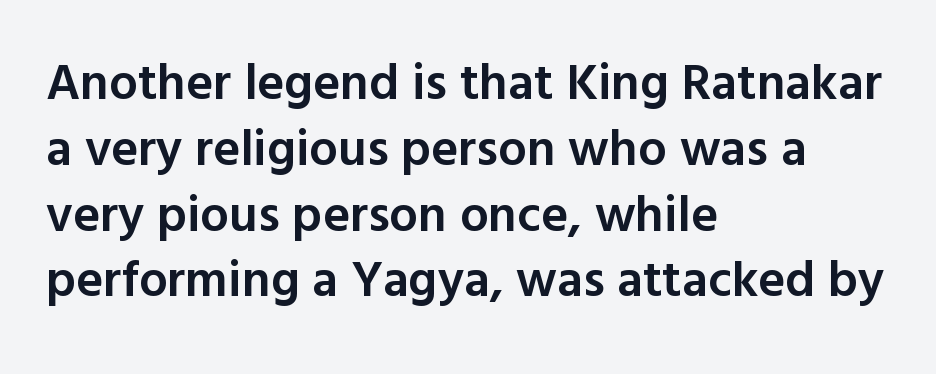
The image shows 51 px semibold sans-serif type, upright; set left-aligned, normal line spacing (1.29x), normal letter spacing, not underlined; a medium x-height.
